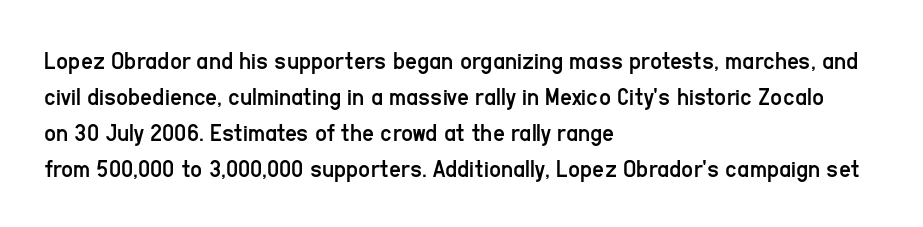
Q: Is the text bold? A: No.
Q: Is the text italic (slanted)? A: No, it is upright.
Q: Is the text underlined? A: No.
Q: How is the paragraph aligned? A: Left-aligned.
Q: Is the spacing between letters normal or unusually wide? A: Normal.
Q: Is the spacing between lines tight, normal or loose? A: Normal.
